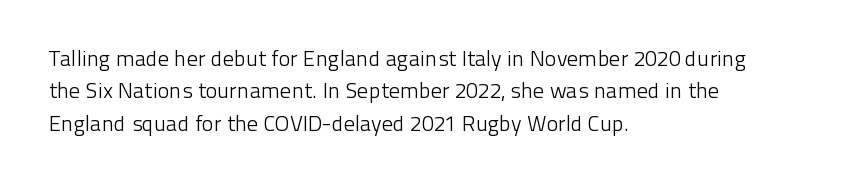
The image shows 22 px text type, upright; set left-aligned, normal line spacing (1.47x), normal letter spacing, not underlined.
